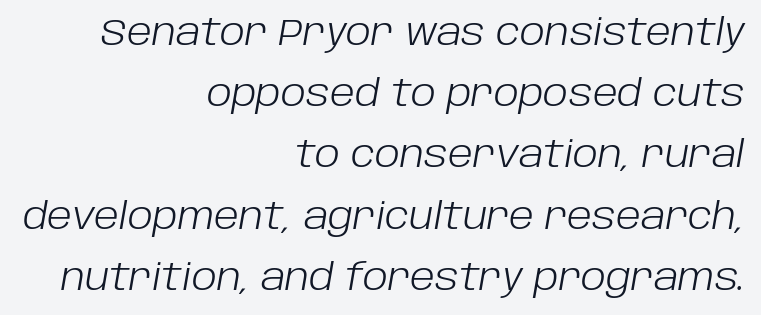
{"italic": "yes", "lean": "right", "slant_degrees": 10, "bold": "no", "weight": "light", "width": "normal", "stroke_contrast": "low", "x_height": "large", "monospaced": "no", "underline": "no", "align": "right", "line_spacing": "normal", "line_spacing_ratio": 1.7, "letter_spacing": "normal", "letter_spacing_em": 0.0, "glyph_px": 36}
